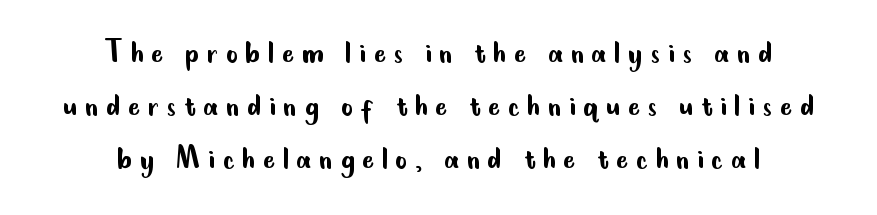
{"serif": "no", "italic": "no", "bold": "no", "weight": "regular", "width": "condensed", "stroke_contrast": "low", "x_height": "small", "monospaced": "no", "underline": "no", "align": "center", "line_spacing": "normal", "line_spacing_ratio": 1.47, "letter_spacing": "wide", "letter_spacing_em": 0.21, "glyph_px": 36}
